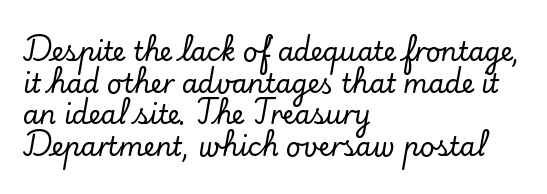
The baseline area is clear. The setting favours the left margin, as ordinary paragraphs usually do. These lines keep a tight, regular rhythm from letter to letter.
